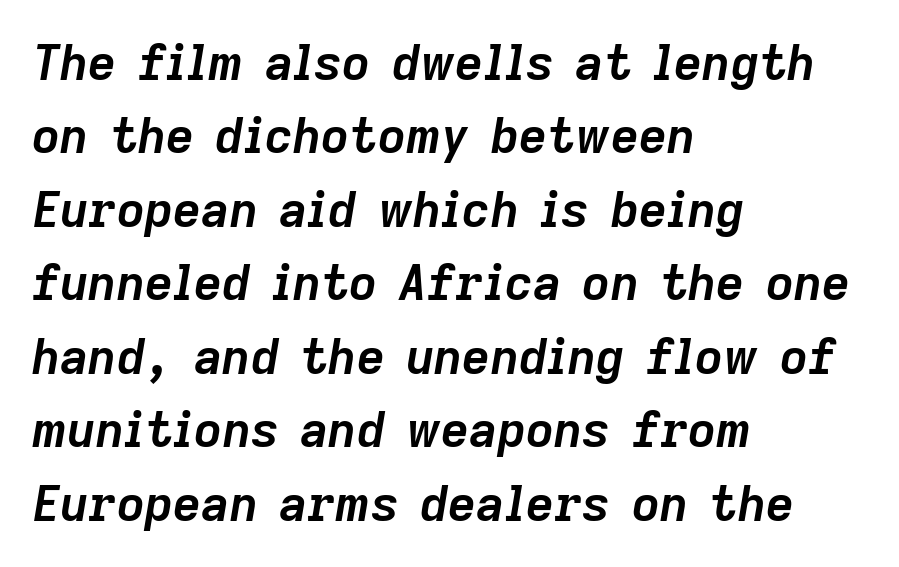
Q: Is the text bold? A: Yes.
Q: Is the text italic (slanted)? A: Yes, it leans right by about 9 degrees.
Q: Is the text underlined? A: No.
Q: How is the paragraph aligned? A: Left-aligned.
Q: Is the spacing between letters normal or unusually wide? A: Normal.
Q: Is the spacing between lines tight, normal or loose? A: Normal.
Q: Width (condensed, normal, or wide)? A: Normal.
Q: Stroke contrast? A: Low.
Q: x-height? A: Medium.
Q: Monospaced? A: No.
